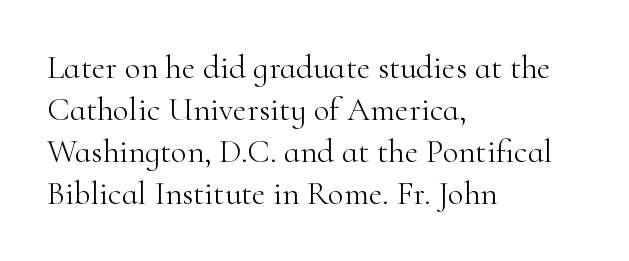
The image shows 33 px light serif type, upright; set left-aligned, normal line spacing (1.27x), normal letter spacing, not underlined; high stroke contrast and a small x-height.
